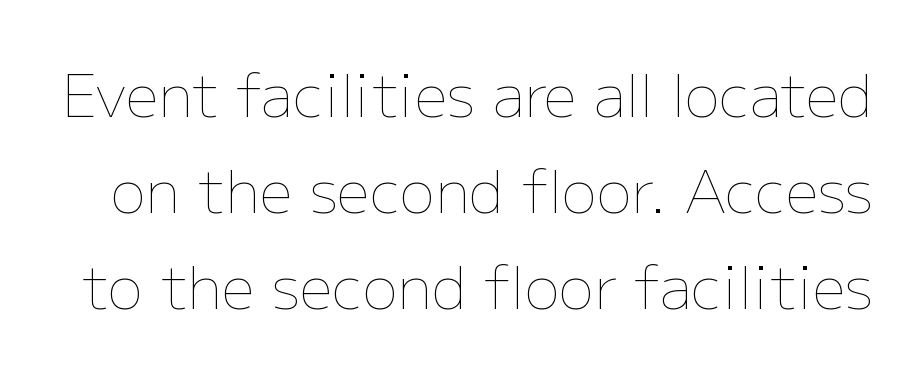
The letters sit at their default tracking, neither squeezed nor spread. Note the varied advance widths — an 'i' is clearly narrower than an 'm'. Interline gaps are of average width in this sample. Descenders are the only things crossing below the line. Italic: no, the glyphs are upright roman.
